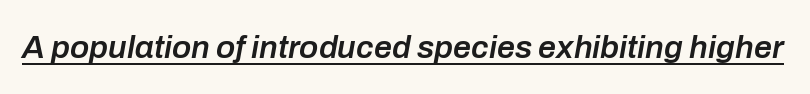
Q: Is the text bold? A: Semi-bold.
Q: Is the text italic (slanted)? A: Yes, it leans right by about 10 degrees.
Q: Is the text underlined? A: Yes.
Q: Is the spacing between letters normal or unusually wide? A: Normal.
Q: Width (condensed, normal, or wide)? A: Normal.
Q: Stroke contrast? A: Low.
Q: x-height? A: Medium.
Q: Monospaced? A: No.
